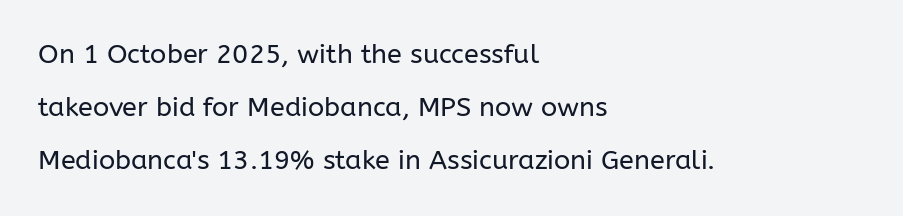
{"italic": "no", "bold": "no", "underline": "no", "align": "left", "line_spacing": "loose", "line_spacing_ratio": 1.97, "letter_spacing": "normal", "letter_spacing_em": 0.0, "glyph_px": 27}
